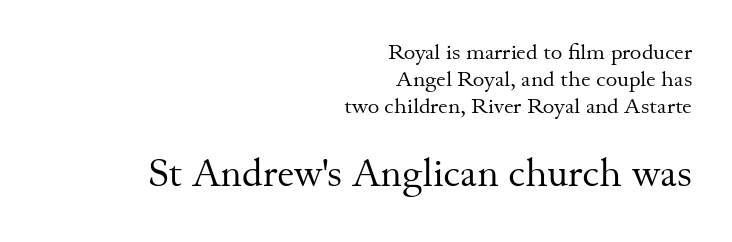
{"serif": "yes", "italic": "no", "bold": "no", "weight": "regular", "width": "normal", "stroke_contrast": "medium", "x_height": "small", "monospaced": "no", "underline": "no", "align": "right", "line_spacing_ratio": 1.22, "letter_spacing": "normal", "letter_spacing_em": 0.0, "larger_block": "second", "size_ratio": 1.77, "glyph_px": 39}
